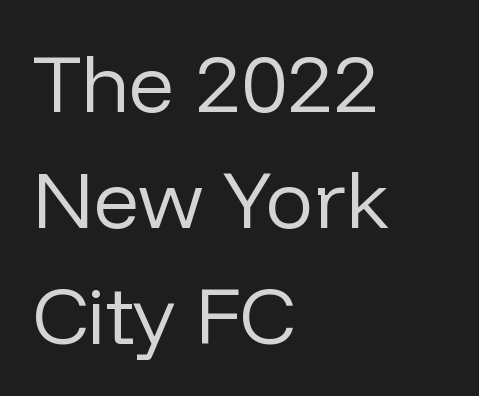
The image shows 80 px regular-weight sans-serif type, upright; set left-aligned, normal line spacing (1.45x), normal letter spacing, not underlined; low stroke contrast and a medium x-height.
